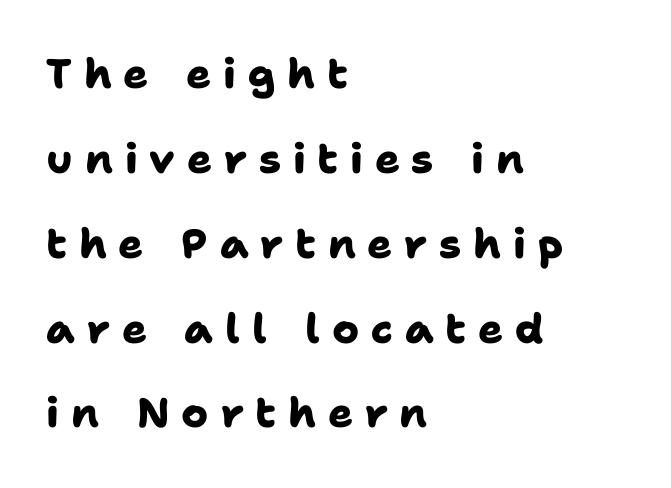
Q: Is the text bold? A: Yes.
Q: Is the typeface a serif or a sans-serif typeface? A: Sans-serif.
Q: Is the text underlined? A: No.
Q: How is the paragraph aligned? A: Left-aligned.
Q: Is the spacing between letters normal or unusually wide? A: Unusually wide.
Q: Is the spacing between lines tight, normal or loose? A: Loose.
Q: Width (condensed, normal, or wide)? A: Normal.
Q: Stroke contrast? A: Low.
Q: x-height? A: Medium.
Q: Monospaced? A: No.
